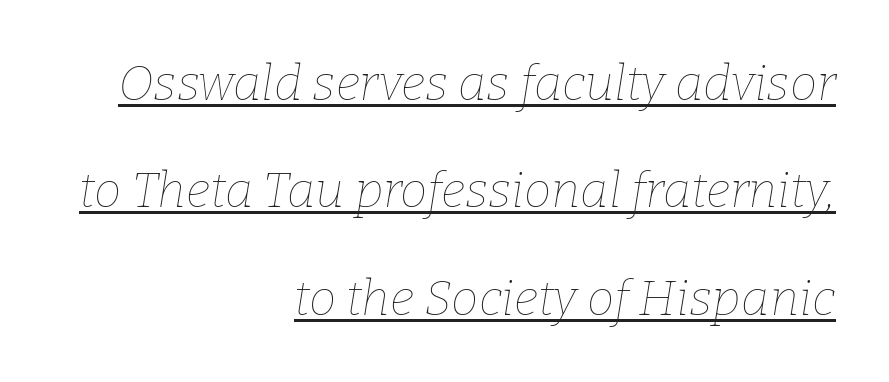
{"italic": "yes", "lean": "right", "slant_degrees": 9, "bold": "no", "weight": "thin", "width": "normal", "stroke_contrast": "low", "x_height": "medium", "monospaced": "no", "underline": "yes", "align": "right", "line_spacing": "loose", "line_spacing_ratio": 2.19, "letter_spacing": "normal", "letter_spacing_em": 0.0, "glyph_px": 49}
